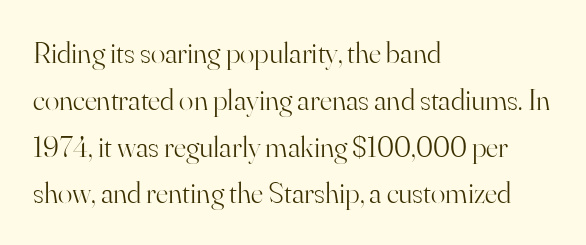
Q: Is the text bold? A: No.
Q: Is the text italic (slanted)? A: No, it is upright.
Q: Is the typeface a serif or a sans-serif typeface? A: Serif.
Q: Is the text underlined? A: No.
Q: How is the paragraph aligned? A: Left-aligned.
Q: Is the spacing between letters normal or unusually wide? A: Normal.
Q: Is the spacing between lines tight, normal or loose? A: Normal.
Q: Width (condensed, normal, or wide)? A: Normal.
Q: Stroke contrast? A: High.
Q: x-height? A: Small.
Q: Monospaced? A: No.
